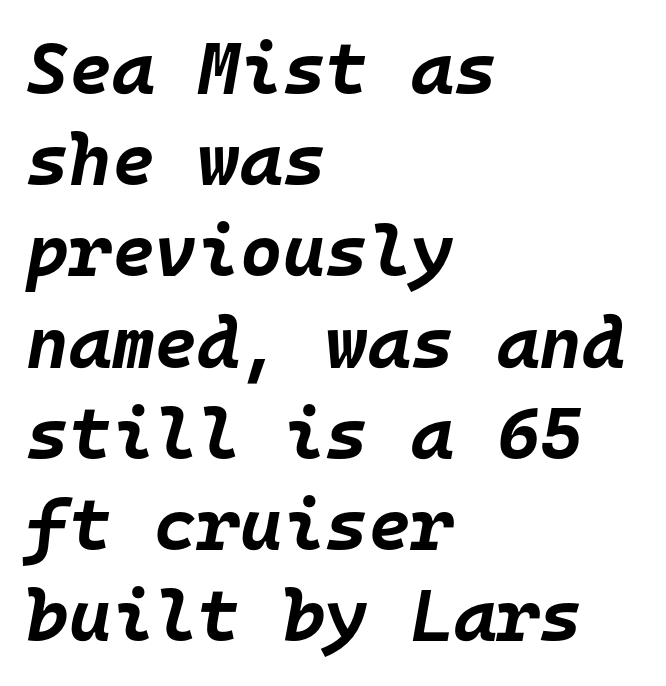
Q: Is the text bold? A: Yes.
Q: Is the text italic (slanted)? A: Yes, it leans right by about 10 degrees.
Q: Is the text underlined? A: No.
Q: How is the paragraph aligned? A: Left-aligned.
Q: Is the spacing between letters normal or unusually wide? A: Normal.
Q: Is the spacing between lines tight, normal or loose? A: Normal.
Q: Width (condensed, normal, or wide)? A: Normal.
Q: Stroke contrast? A: Low.
Q: x-height? A: Large.
Q: Monospaced? A: Yes.
